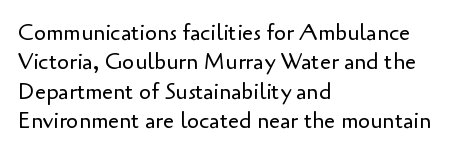
{"italic": "no", "bold": "no", "underline": "no", "align": "left", "line_spacing": "normal", "line_spacing_ratio": 1.33, "letter_spacing": "normal", "letter_spacing_em": 0.0, "glyph_px": 22}
